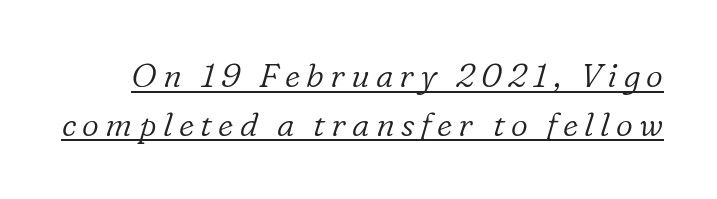
{"serif": "yes", "italic": "yes", "lean": "right", "slant_degrees": 16, "bold": "no", "weight": "light", "width": "normal", "stroke_contrast": "low", "x_height": "medium", "monospaced": "no", "underline": "yes", "line_spacing": "normal", "line_spacing_ratio": 1.47, "glyph_px": 33}
